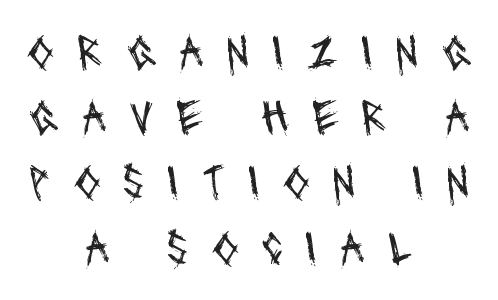
The image shows 49 px regular-weight, condensed sans-serif type; set centered, normal line spacing (1.33x), unusually wide letter spacing (+0.46 em), not underlined; medium stroke contrast and a large x-height.
